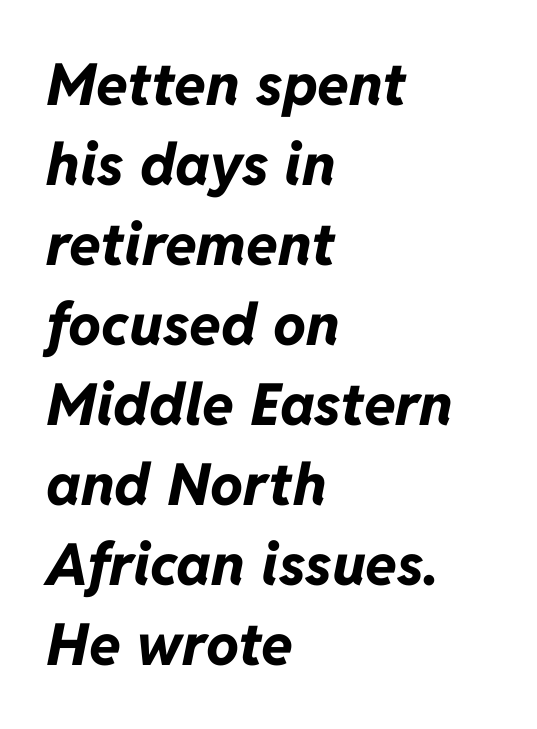
Each word holds together tightly as a unit, with standard inter-letter gaps. Vertically, the passage feels balanced, rows spaced as you'd expect. This rendering uses left alignment, leaving the right contour irregular. The typography opts for an oblique posture over an upright one.
